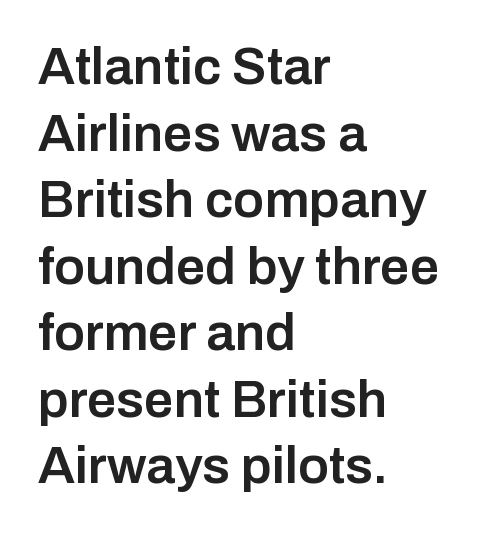
{"serif": "no", "italic": "no", "bold": "semi", "weight": "semibold", "width": "normal", "stroke_contrast": "low", "x_height": "medium", "monospaced": "no", "underline": "no", "align": "left", "line_spacing": "normal", "line_spacing_ratio": 1.28, "letter_spacing": "normal", "letter_spacing_em": 0.0, "glyph_px": 52}
